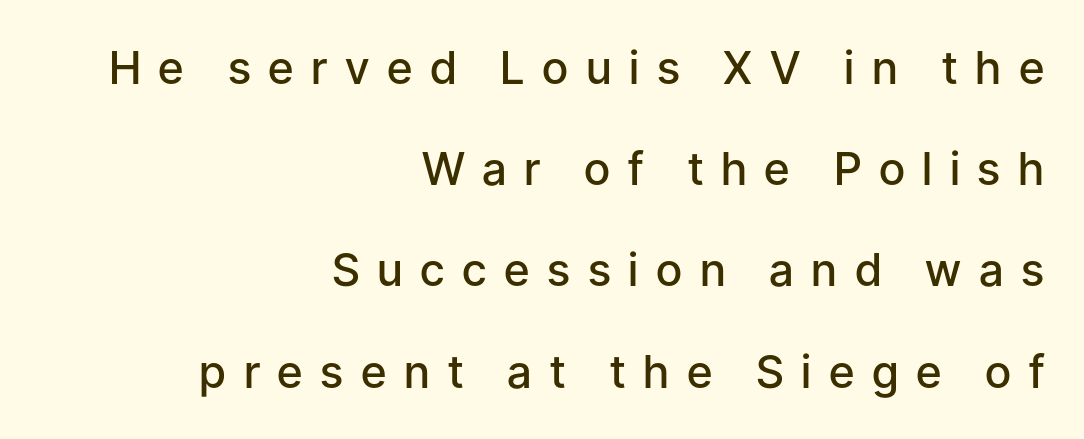
Ascenders rise straight up at ninety degrees. What's the leading like? Stretched, with rows far apart. Type style note: lacks serifs. The font is running at a semibold setting, under full bold. Honestly, there is no underline to notice here at all.
